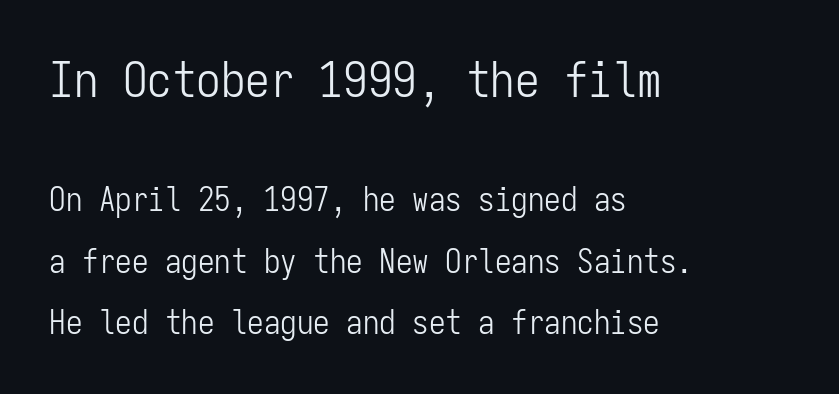
These lines are rendered in a fixed-pitch font. Weight: regular or lighter. The face used here appears at its bigger size in the upper chunk. I'd call this a sans setting — the letters go barefoot.
